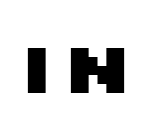
Q: Is the text bold? A: Yes.
Q: Is the text italic (slanted)? A: No, it is upright.
Q: Is the typeface a serif or a sans-serif typeface? A: Sans-serif.
Q: Is the text underlined? A: No.
Q: Width (condensed, normal, or wide)? A: Wide.
Q: Stroke contrast? A: Medium.
Q: x-height? A: Large.
Q: Monospaced? A: No.
